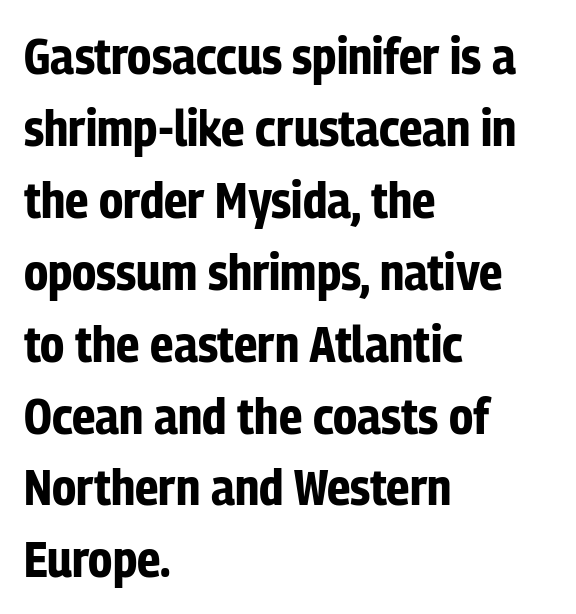
Italic: no, the glyphs are upright roman. The rendering anchors every line to the left-hand side. Reading down the column, the eye jumps a familiar distance to each next line. The space directly below the letters is spotless.
